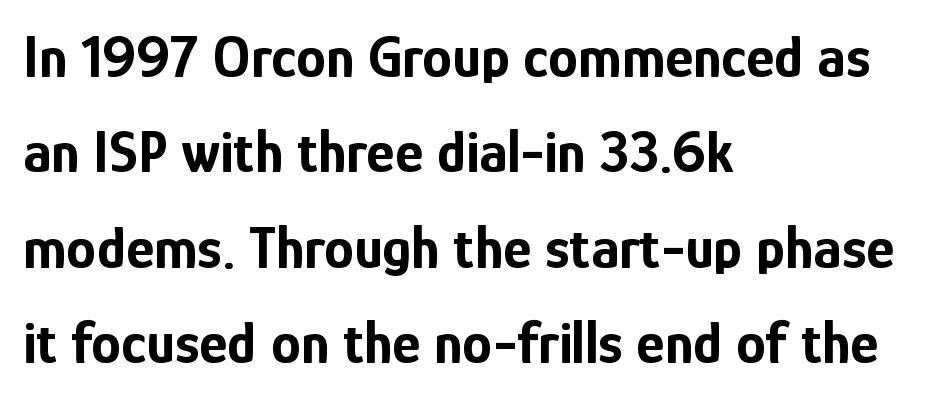
The image shows 60 px bold, condensed sans-serif type, upright; set left-aligned, normal line spacing (1.59x), normal letter spacing, not underlined; low stroke contrast and a medium x-height.
